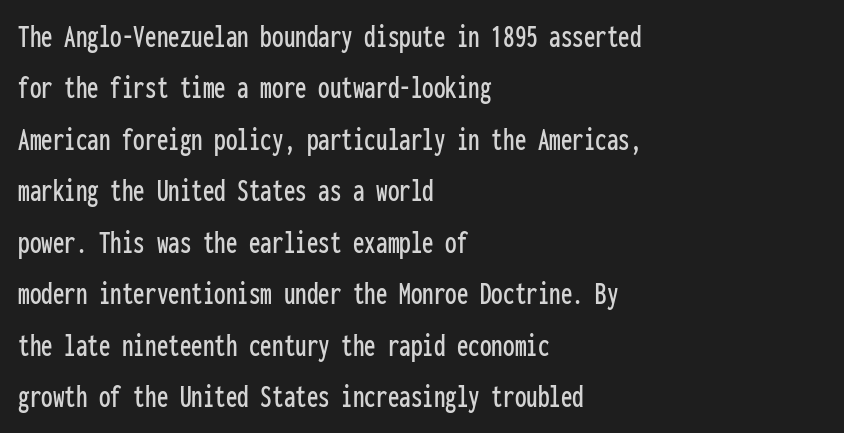
Q: Is the text italic (slanted)? A: No, it is upright.
Q: Is the typeface a serif or a sans-serif typeface? A: Sans-serif.
Q: Is the text underlined? A: No.
Q: How is the paragraph aligned? A: Left-aligned.
Q: Is the spacing between letters normal or unusually wide? A: Normal.
Q: Is the spacing between lines tight, normal or loose? A: Normal.
Q: Width (condensed, normal, or wide)? A: Condensed.
Q: Stroke contrast? A: Low.
Q: x-height? A: Medium.
Q: Monospaced? A: Yes.
